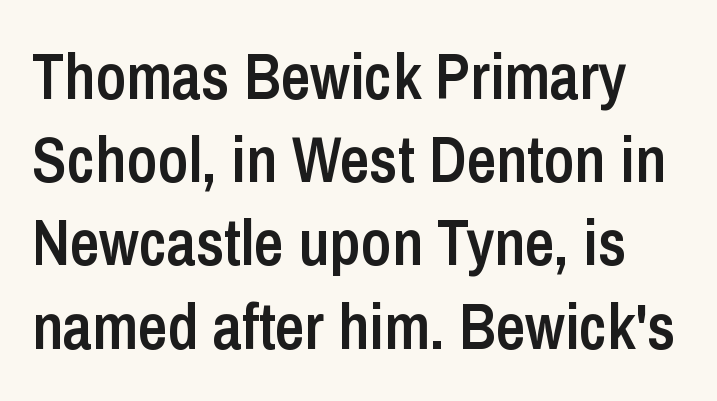
Look at the tracking — it's just the regular setting, nothing added. Words float on clear page, feet unadorned. Leading: standard. Ascenders rise straight up at ninety degrees.
